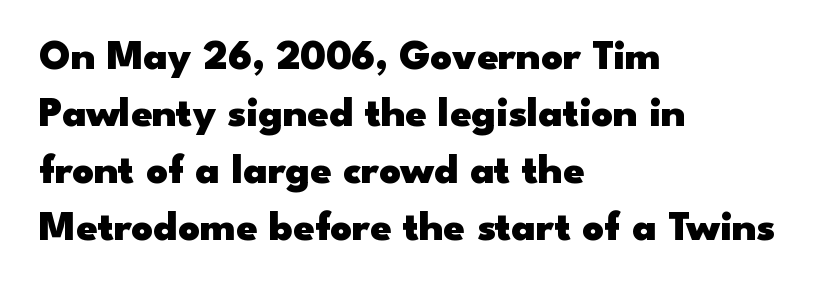
{"serif": "no", "italic": "no", "bold": "yes", "weight": "heavy", "width": "wide", "stroke_contrast": "low", "x_height": "small", "monospaced": "no", "underline": "no", "align": "left", "line_spacing": "normal", "line_spacing_ratio": 1.36, "letter_spacing": "normal", "letter_spacing_em": 0.0, "glyph_px": 42}
